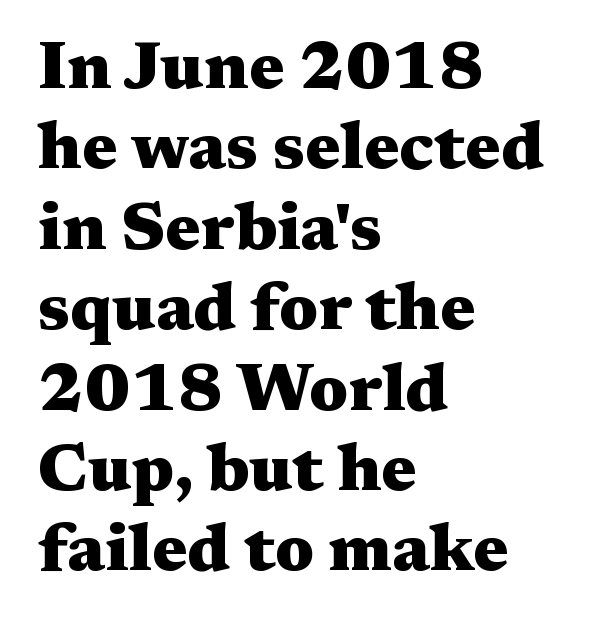
{"serif": "yes", "italic": "no", "bold": "yes", "weight": "heavy", "width": "wide", "stroke_contrast": "medium", "x_height": "medium", "monospaced": "no", "underline": "no", "align": "left", "line_spacing_ratio": 1.2, "letter_spacing": "normal", "letter_spacing_em": 0.0, "glyph_px": 67}
